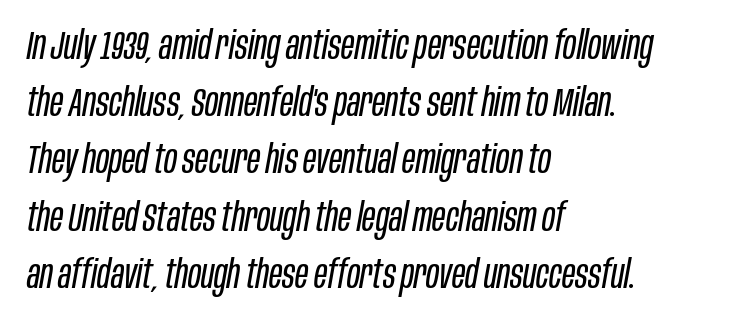
{"italic": "yes", "lean": "right", "slant_degrees": 10, "bold": "no", "weight": "regular", "width": "condensed", "stroke_contrast": "low", "x_height": "large", "monospaced": "no", "underline": "no", "align": "left", "line_spacing": "normal", "line_spacing_ratio": 1.43, "letter_spacing": "normal", "letter_spacing_em": 0.0, "glyph_px": 40}
